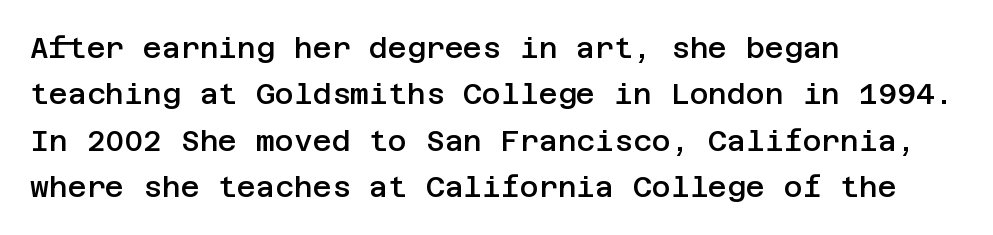
The image shows 29 px semibold sans-serif type, upright; set left-aligned, normal line spacing (1.6x), normal letter spacing, not underlined; low stroke contrast and a large x-height.
